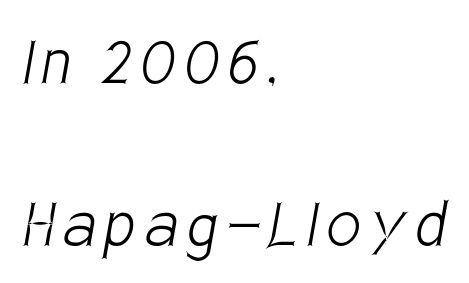
The space between consecutive lines is lavish. The typesetter chose a ragged-right arrangement here. Stroke terminals: plain, sans-serif. You could not count columns in this text — the font is proportionally spaced. Only glyphs here, with clear space below each row. Counters stay open thanks to moderate or lighter strokes.
